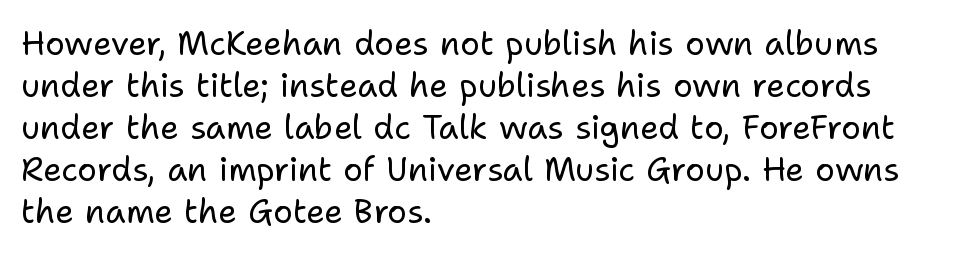
The image shows 33 px regular-weight sans-serif type, upright; set left-aligned, normal line spacing (1.27x), normal letter spacing, not underlined; low stroke contrast and a medium x-height.
